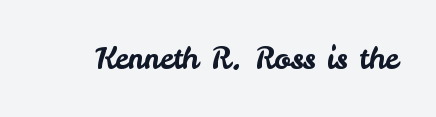
{"serif": "no", "width": "normal", "stroke_contrast": "low", "x_height": "small", "monospaced": "no", "underline": "no", "letter_spacing": "normal", "letter_spacing_em": 0.0, "glyph_px": 30}
